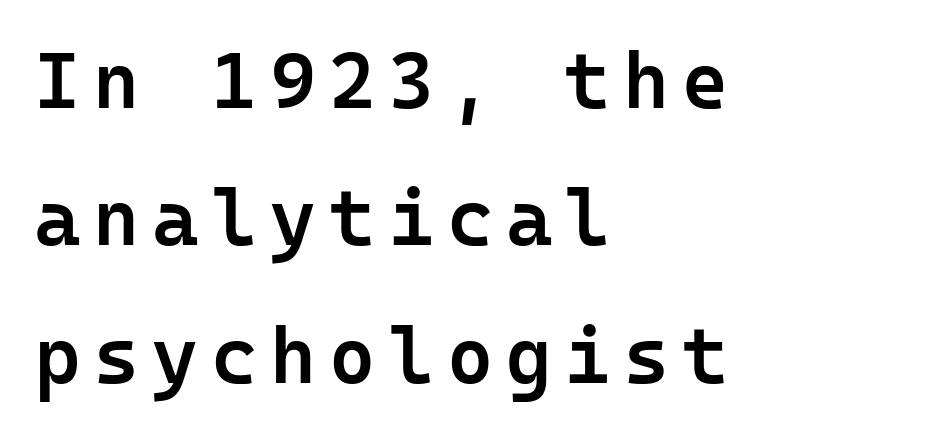
{"serif": "no", "italic": "no", "bold": "semi", "weight": "semibold", "width": "normal", "stroke_contrast": "low", "x_height": "medium", "monospaced": "yes", "underline": "no", "align": "left", "line_spacing_ratio": 1.74, "glyph_px": 79}
